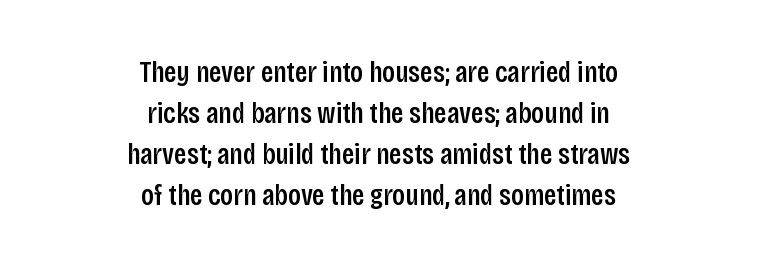
The space beneath each line is pristine and unruled. Standard letterfit; no display-style spreading of the glyphs. You could not count columns in this text — the font is proportionally spaced. Reading down the column, the eye jumps a familiar distance to each next line. Posture: straight, roman, zero tilt.
